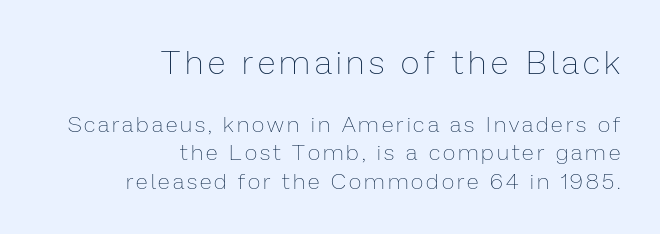
{"italic": "no", "bold": "no", "weight": "thin", "width": "normal", "stroke_contrast": "low", "x_height": "medium", "monospaced": "no", "underline": "no", "align": "right", "line_spacing": "normal", "line_spacing_ratio": 1.29, "larger_block": "first", "size_ratio": 1.5, "glyph_px": 33}
